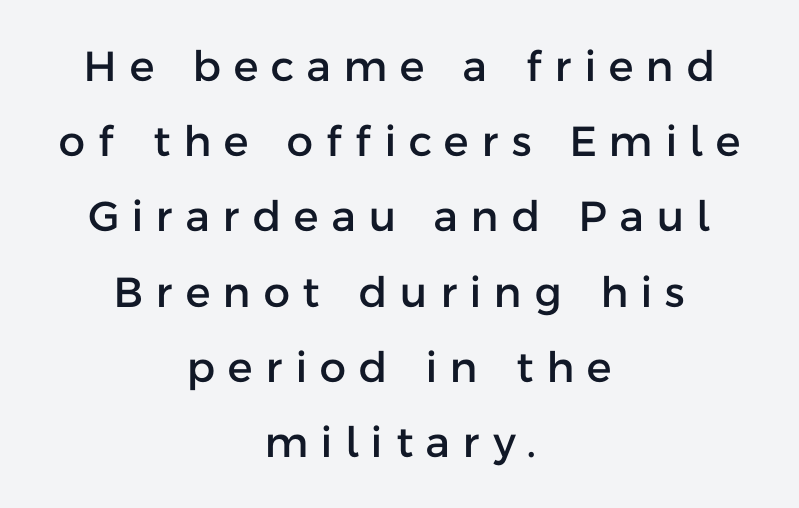
The image shows 42 px sans-serif type, upright; set centered, line spacing 1.79x, unusually wide letter spacing (+0.31 em), not underlined; low stroke contrast and a medium x-height.
